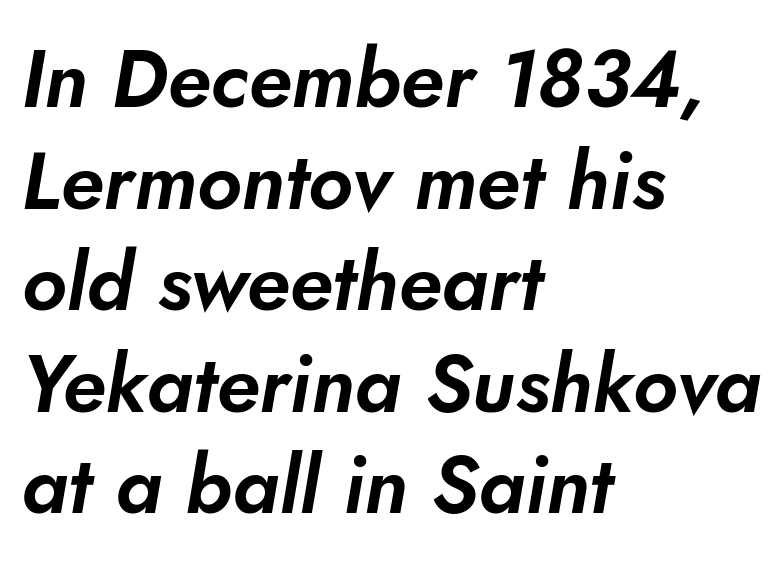
{"serif": "no", "width": "normal", "stroke_contrast": "low", "x_height": "small", "monospaced": "no", "underline": "no", "align": "left", "line_spacing": "normal", "line_spacing_ratio": 1.27, "letter_spacing": "normal", "letter_spacing_em": 0.0, "glyph_px": 80}
